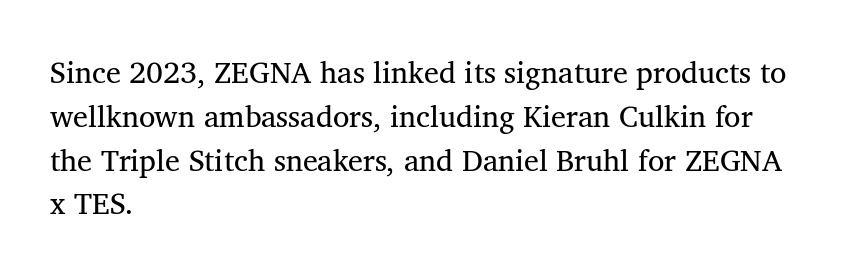
{"serif": "yes", "italic": "no", "bold": "no", "weight": "regular", "width": "normal", "stroke_contrast": "medium", "x_height": "medium", "monospaced": "no", "underline": "no", "align": "left", "line_spacing": "normal", "line_spacing_ratio": 1.46, "letter_spacing": "normal", "letter_spacing_em": 0.0, "glyph_px": 30}
